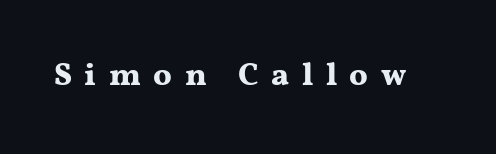
Q: Is the text bold? A: Yes.
Q: Is the text italic (slanted)? A: No, it is upright.
Q: Is the typeface a serif or a sans-serif typeface? A: Serif.
Q: Is the text underlined? A: No.
Q: Is the spacing between letters normal or unusually wide? A: Unusually wide.
Q: Width (condensed, normal, or wide)? A: Wide.
Q: Stroke contrast? A: Medium.
Q: x-height? A: Medium.
Q: Monospaced? A: No.
